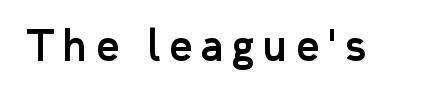
The image shows 41 px sans-serif type, upright; set unusually wide letter spacing (+0.21 em), not underlined; low stroke contrast and a medium x-height.
